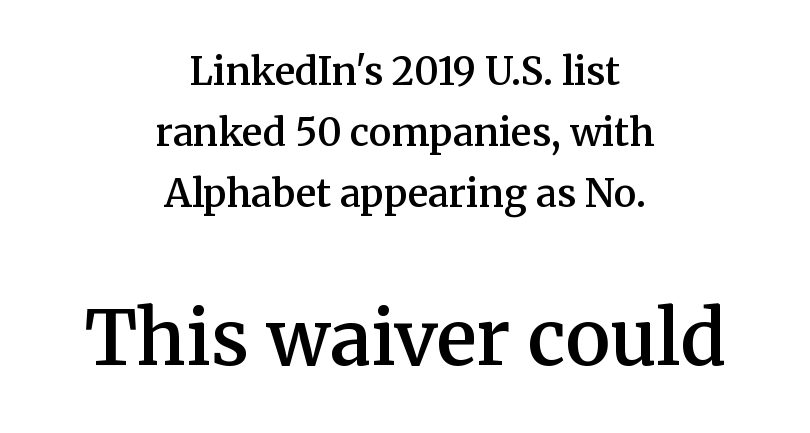
The text was rendered using a seriffed face with decorative stroke endings. Typesetter's note — lower block bumped up in size, upper block left smaller. Do the characters align in a grid? No, the font is proportional. The gaps between neighbouring characters are ordinary and unremarkable. How heavy is the stroke? Medium-heavy — a semibold, shy of bold. These lines are centered, leaving both edges ragged.
